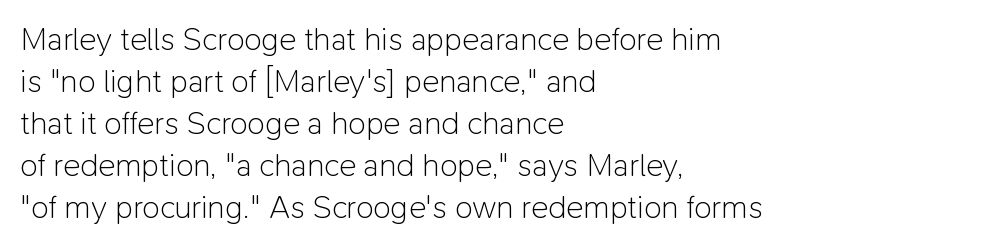
Q: Is the text bold? A: No.
Q: Is the text italic (slanted)? A: No, it is upright.
Q: Is the typeface a serif or a sans-serif typeface? A: Sans-serif.
Q: Is the text underlined? A: No.
Q: How is the paragraph aligned? A: Left-aligned.
Q: Is the spacing between letters normal or unusually wide? A: Normal.
Q: Is the spacing between lines tight, normal or loose? A: Normal.
Q: Width (condensed, normal, or wide)? A: Normal.
Q: Stroke contrast? A: Low.
Q: x-height? A: Medium.
Q: Monospaced? A: No.
